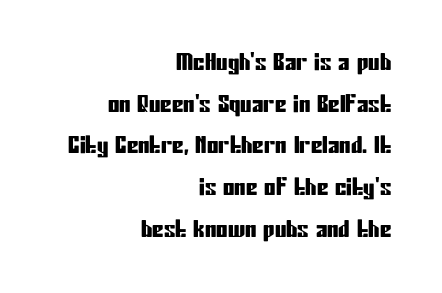
The image shows 23 px text type, upright; set right-aligned, line spacing 1.81x, normal letter spacing, not underlined.
